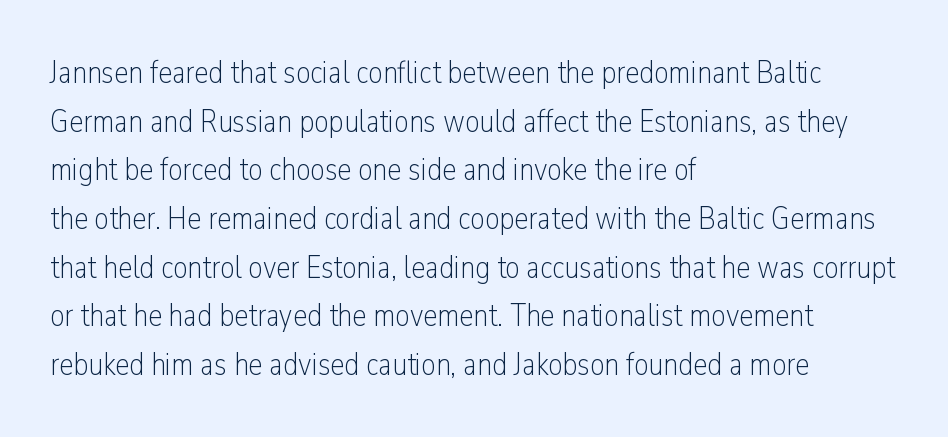
Q: Is the text bold? A: No.
Q: Is the text italic (slanted)? A: No, it is upright.
Q: Is the typeface a serif or a sans-serif typeface? A: Sans-serif.
Q: Is the text underlined? A: No.
Q: How is the paragraph aligned? A: Left-aligned.
Q: Is the spacing between letters normal or unusually wide? A: Normal.
Q: Is the spacing between lines tight, normal or loose? A: Normal.
Q: Width (condensed, normal, or wide)? A: Condensed.
Q: Stroke contrast? A: Low.
Q: x-height? A: Medium.
Q: Monospaced? A: No.
